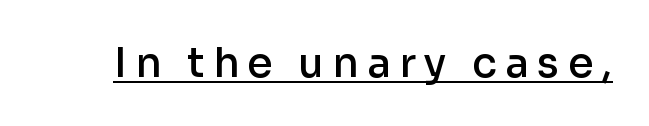
Weight check: semibold — heavier than regular, not quite bold. Honestly, the letter spacing is so wide it's the main thing you notice. Style check: upright. Note the varied advance widths — an 'i' is clearly narrower than an 'm'. The typesetter has applied underlining to the passage shown. Serif or sans? Sans — the stroke terminals are bare.
